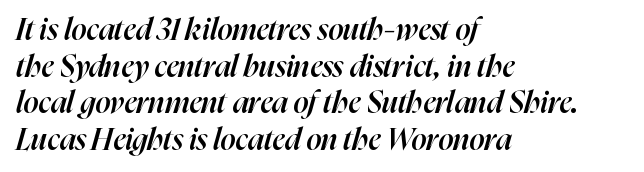
{"italic": "yes", "lean": "right", "slant_degrees": 16, "bold": "semi", "weight": "semibold", "width": "normal", "stroke_contrast": "high", "x_height": "medium", "monospaced": "no", "underline": "no", "align": "left", "line_spacing_ratio": 1.22, "letter_spacing": "normal", "letter_spacing_em": 0.0, "glyph_px": 30}
